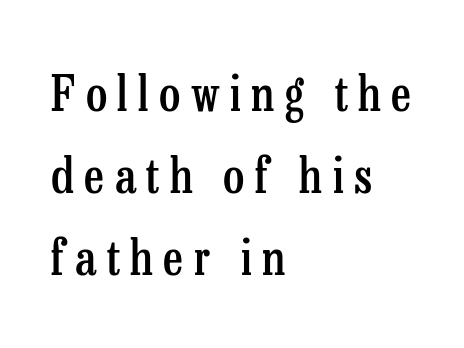
The image shows 48 px semibold, condensed serif type, upright; set left-aligned, line spacing 1.71x, unusually wide letter spacing (+0.22 em), not underlined; low stroke contrast and a medium x-height.
